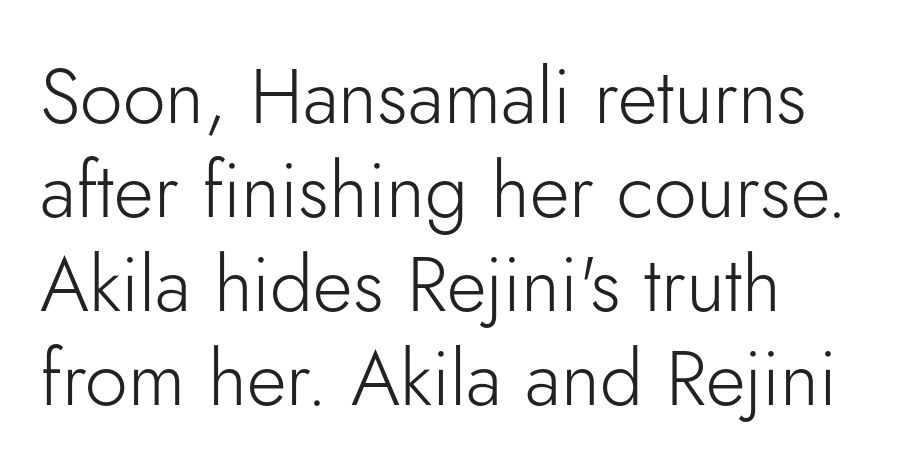
Note the varied advance widths — an 'i' is clearly narrower than an 'm'. The horizontal fit of the characters is conventional and even. Left-aligned paragraph, ragged on the right. A typesetter would label this face a sans. Words float on clear page, feet unadorned.
